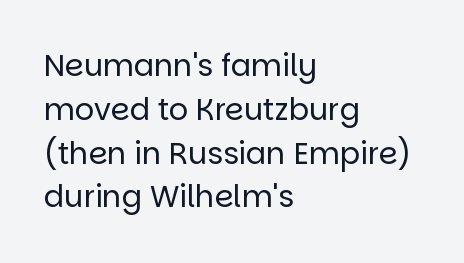
{"serif": "no", "italic": "no", "bold": "no", "weight": "regular", "width": "normal", "stroke_contrast": "low", "x_height": "large", "monospaced": "no", "underline": "no", "align": "left", "line_spacing": "normal", "line_spacing_ratio": 1.46, "letter_spacing": "normal", "letter_spacing_em": 0.0, "glyph_px": 30}
